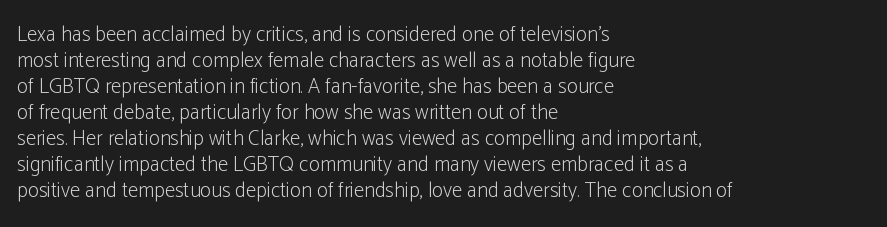
The image shows 21 px text type, upright; set left-aligned, line spacing 1.24x, normal letter spacing, not underlined.
